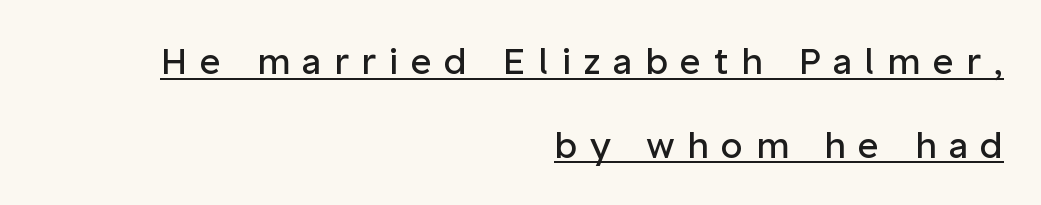
{"serif": "no", "italic": "no", "bold": "no", "weight": "regular", "width": "normal", "stroke_contrast": "low", "x_height": "medium", "monospaced": "no", "underline": "yes", "align": "right", "line_spacing": "loose", "line_spacing_ratio": 2.32, "letter_spacing": "wide", "letter_spacing_em": 0.35, "glyph_px": 36}
